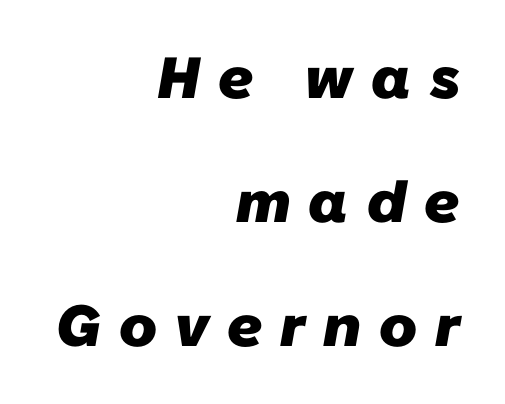
The face used here is proportionally spaced, like ordinary book or web type. The baseline area is clear. The type is letterspaced generously, with wide tracking. Horizontally, the lines are justified to the trailing edge only.
